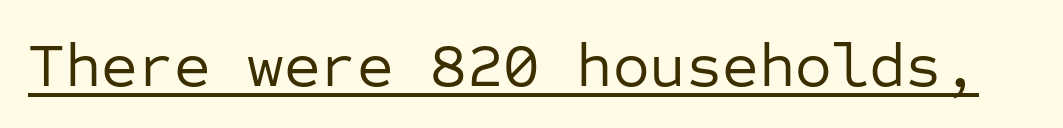
Q: Is the text bold? A: No.
Q: Is the text italic (slanted)? A: No, it is upright.
Q: Is the typeface a serif or a sans-serif typeface? A: Sans-serif.
Q: Is the text underlined? A: Yes.
Q: Is the spacing between letters normal or unusually wide? A: Normal.
Q: Width (condensed, normal, or wide)? A: Normal.
Q: Stroke contrast? A: Low.
Q: x-height? A: Medium.
Q: Monospaced? A: Yes.
